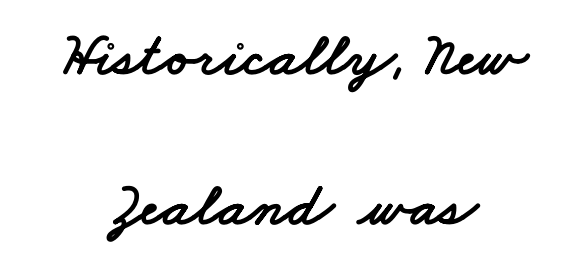
Regarding serifs, this sample does without them. Lines of text with bare space underneath. Standard letterfit; no display-style spreading of the glyphs. Looks like regular typesetting: each glyph gets only the width it needs. Layout note: lines centered.
